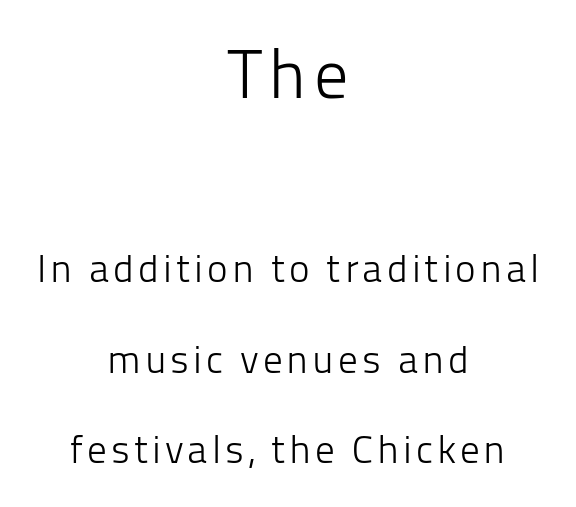
Q: Is the text bold? A: No.
Q: Is the text italic (slanted)? A: No, it is upright.
Q: Is the typeface a serif or a sans-serif typeface? A: Sans-serif.
Q: Is the text underlined? A: No.
Q: How is the paragraph aligned? A: Centered.
Q: Is the spacing between lines tight, normal or loose? A: Loose.
Q: Which block of text is set in a larger size, the first (top) or the second (bottom)? A: The first (top) one.
Q: Width (condensed, normal, or wide)? A: Normal.
Q: Stroke contrast? A: Low.
Q: x-height? A: Medium.
Q: Monospaced? A: No.
